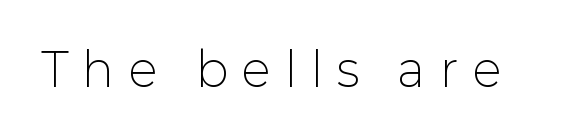
{"serif": "no", "italic": "no", "bold": "no", "weight": "light", "width": "normal", "stroke_contrast": "low", "x_height": "medium", "monospaced": "no", "underline": "no", "letter_spacing": "wide", "letter_spacing_em": 0.32, "glyph_px": 46}
